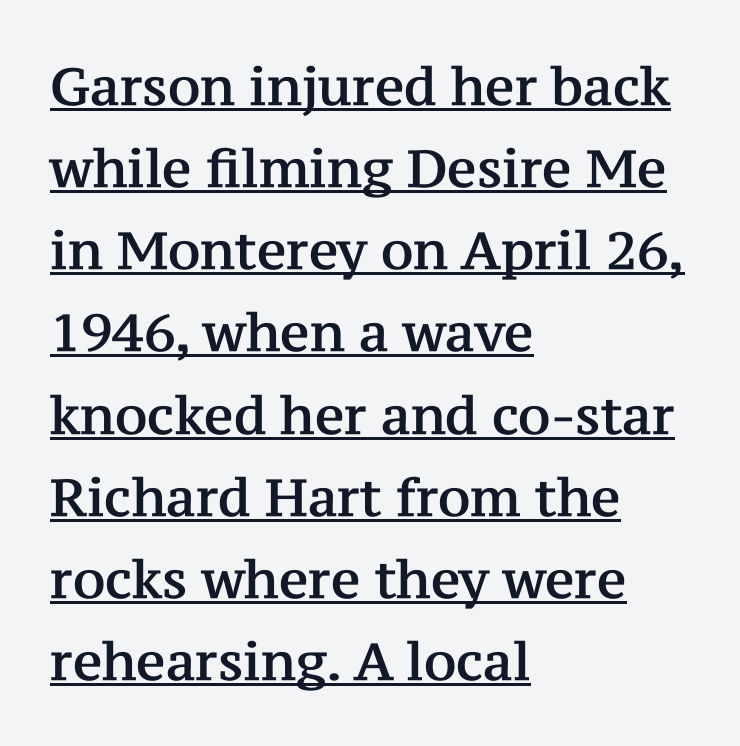
Q: Is the text italic (slanted)? A: No, it is upright.
Q: Is the typeface a serif or a sans-serif typeface? A: Serif.
Q: Is the text underlined? A: Yes.
Q: How is the paragraph aligned? A: Left-aligned.
Q: Is the spacing between letters normal or unusually wide? A: Normal.
Q: Is the spacing between lines tight, normal or loose? A: Normal.
Q: Width (condensed, normal, or wide)? A: Normal.
Q: Stroke contrast? A: Medium.
Q: x-height? A: Medium.
Q: Monospaced? A: No.
